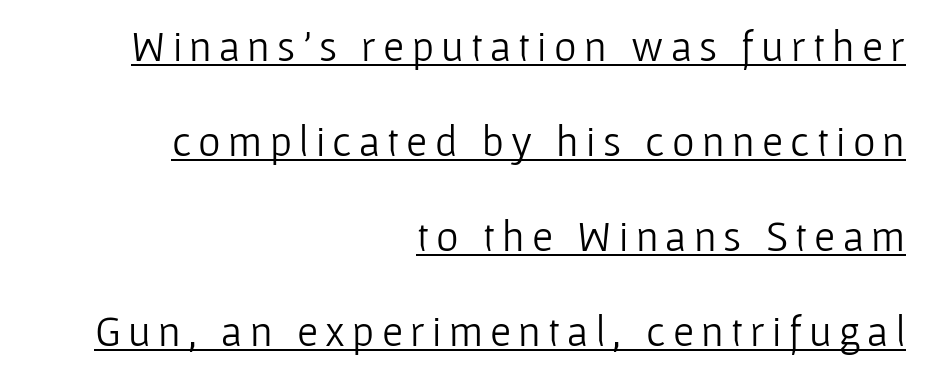
The image shows 43 px light sans-serif type, upright; set right-aligned, loose line spacing (2.21x), underlined; low stroke contrast and a medium x-height.
